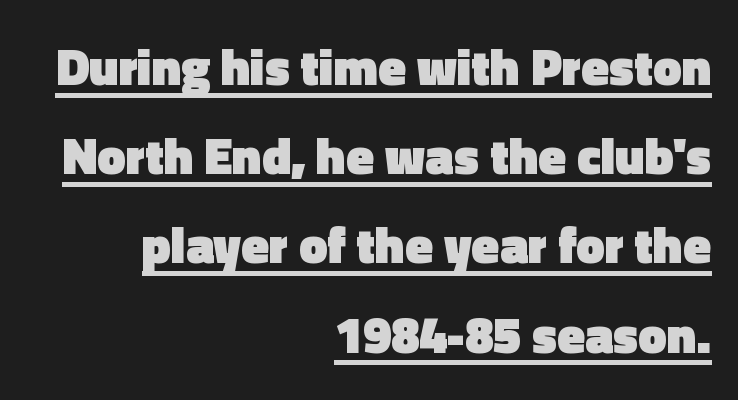
Q: Is the text bold? A: Yes.
Q: Is the text italic (slanted)? A: No, it is upright.
Q: Is the typeface a serif or a sans-serif typeface? A: Sans-serif.
Q: Is the text underlined? A: Yes.
Q: How is the paragraph aligned? A: Right-aligned.
Q: Is the spacing between letters normal or unusually wide? A: Normal.
Q: Width (condensed, normal, or wide)? A: Normal.
Q: x-height? A: Medium.
Q: Monospaced? A: No.
